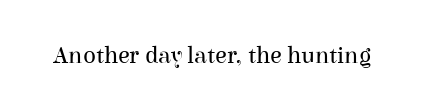
Only glyphs here, with clear space below each row. Notice how the stems are strictly vertical — no italics here. Between one letter and the next there's only the usual sliver of space. Is this a heavy cut? Hardly; it is regular or lighter.
